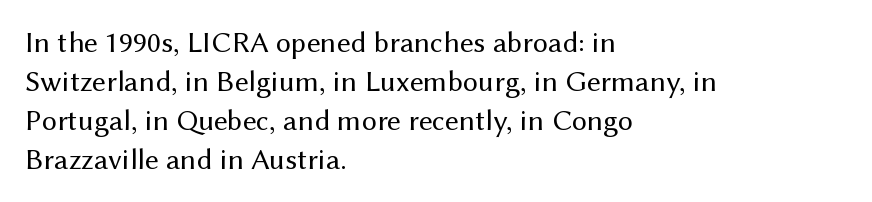
The font sits on the lighter half of the weight spectrum, regular included. Honestly, the letter spacing is just normal — you wouldn't notice it. The gap between lines stays unmarked. The typeface chosen for these lines omits serifs. Alignment: flush left. The face used here is proportionally spaced, like ordinary book or web type.
